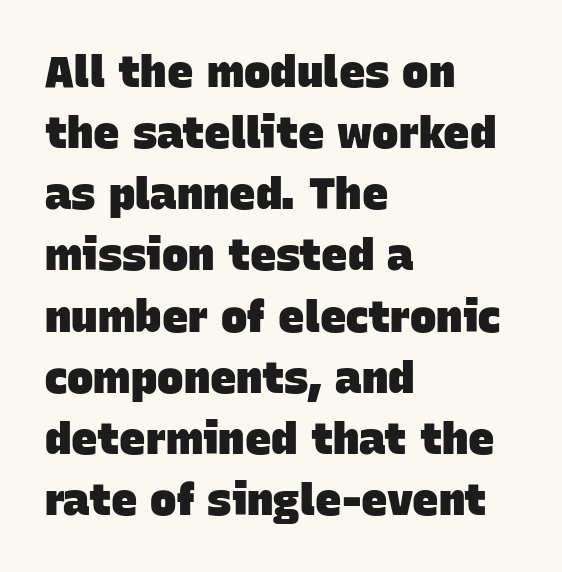
{"serif": "no", "bold": "yes", "weight": "heavy", "width": "normal", "stroke_contrast": "low", "x_height": "large", "monospaced": "no", "underline": "no", "align": "left", "line_spacing": "normal", "line_spacing_ratio": 1.39, "letter_spacing": "normal", "letter_spacing_em": 0.0, "glyph_px": 44}
